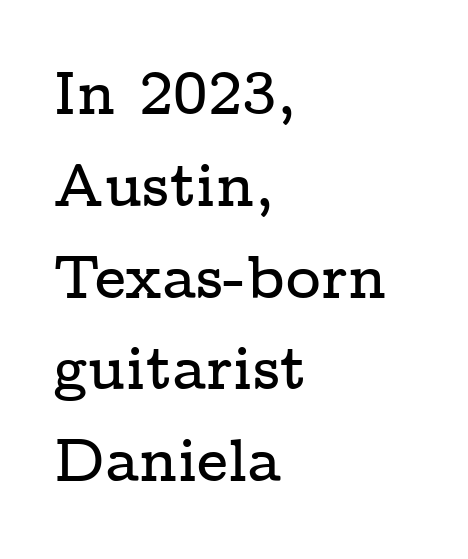
Q: Is the text italic (slanted)? A: No, it is upright.
Q: Is the typeface a serif or a sans-serif typeface? A: Serif.
Q: Is the text underlined? A: No.
Q: How is the paragraph aligned? A: Left-aligned.
Q: Is the spacing between letters normal or unusually wide? A: Normal.
Q: Is the spacing between lines tight, normal or loose? A: Normal.
Q: Width (condensed, normal, or wide)? A: Wide.
Q: Stroke contrast? A: Low.
Q: x-height? A: Medium.
Q: Monospaced? A: No.
